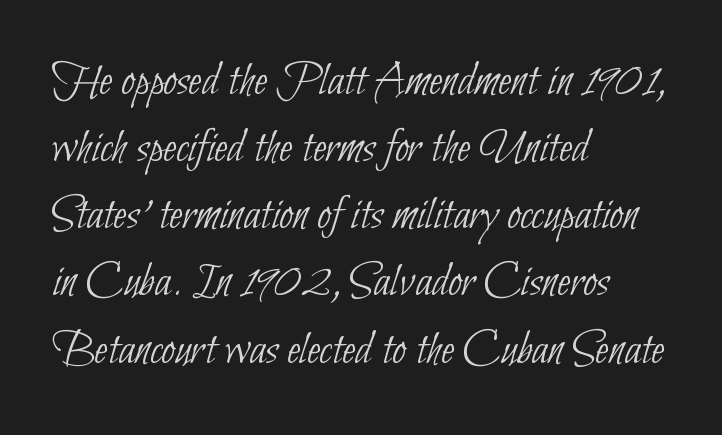
The image shows 49 px thin, condensed sans-serif type; set left-aligned, normal line spacing (1.37x), normal letter spacing, not underlined; low stroke contrast and a small x-height.
